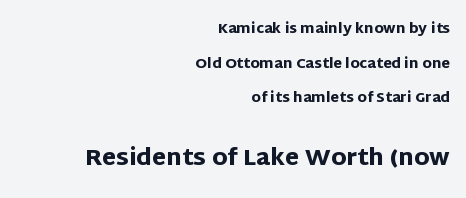
{"italic": "no", "bold": "yes", "underline": "no", "align": "right", "line_spacing": "loose", "line_spacing_ratio": 2.47, "letter_spacing": "normal", "letter_spacing_em": 0.0, "larger_block": "second", "size_ratio": 1.64, "glyph_px": 23}
